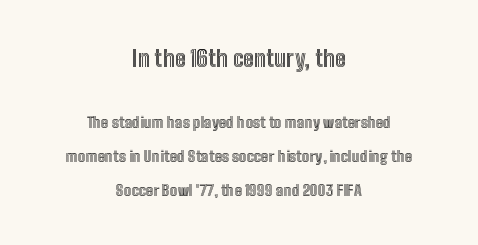
{"italic": "no", "underline": "no", "align": "center", "line_spacing": "loose", "line_spacing_ratio": 2.27, "letter_spacing": "normal", "letter_spacing_em": 0.0, "larger_block": "first", "size_ratio": 1.47, "glyph_px": 22}
